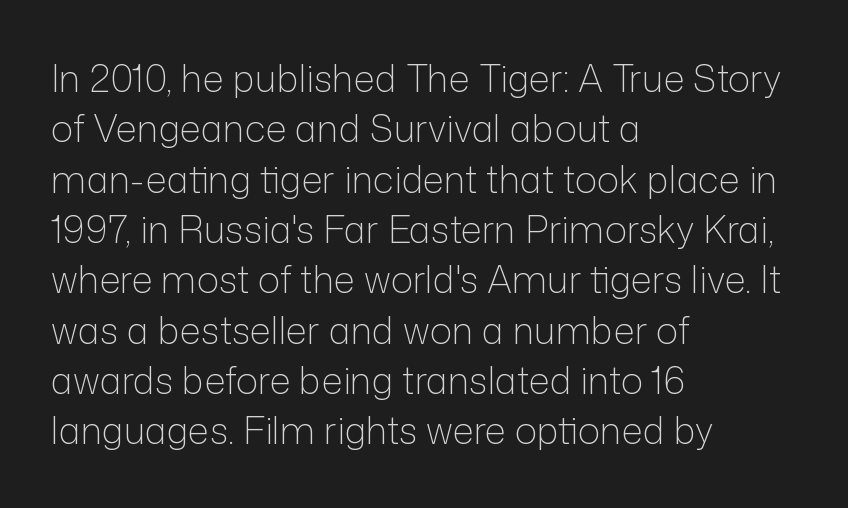
Q: Is the text bold? A: No.
Q: Is the text italic (slanted)? A: No, it is upright.
Q: Is the typeface a serif or a sans-serif typeface? A: Sans-serif.
Q: Is the text underlined? A: No.
Q: How is the paragraph aligned? A: Left-aligned.
Q: Is the spacing between letters normal or unusually wide? A: Normal.
Q: Is the spacing between lines tight, normal or loose? A: Normal.
Q: Width (condensed, normal, or wide)? A: Normal.
Q: Stroke contrast? A: Low.
Q: x-height? A: Medium.
Q: Monospaced? A: No.
